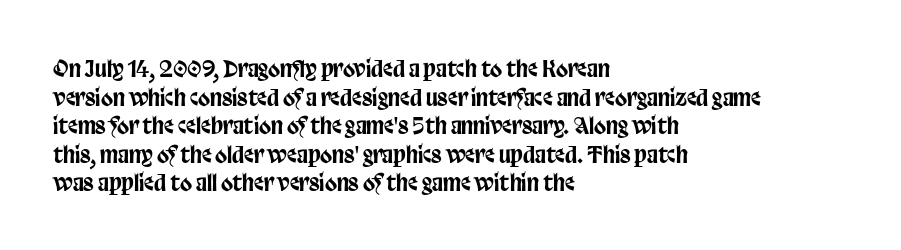
Q: Is the text italic (slanted)? A: No, it is upright.
Q: Is the text underlined? A: No.
Q: How is the paragraph aligned? A: Left-aligned.
Q: Is the spacing between letters normal or unusually wide? A: Normal.
Q: Is the spacing between lines tight, normal or loose? A: Normal.
